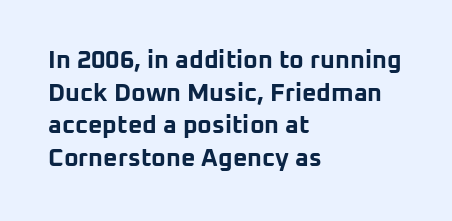
{"italic": "no", "bold": "yes", "underline": "no", "align": "left", "line_spacing": "normal", "line_spacing_ratio": 1.31, "letter_spacing": "normal", "letter_spacing_em": 0.0, "glyph_px": 25}
